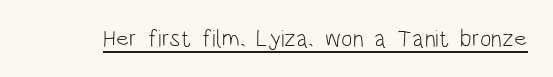
Q: Is the text bold? A: No.
Q: Is the text italic (slanted)? A: No, it is upright.
Q: Is the text underlined? A: Yes.
Q: Is the spacing between letters normal or unusually wide? A: Normal.
